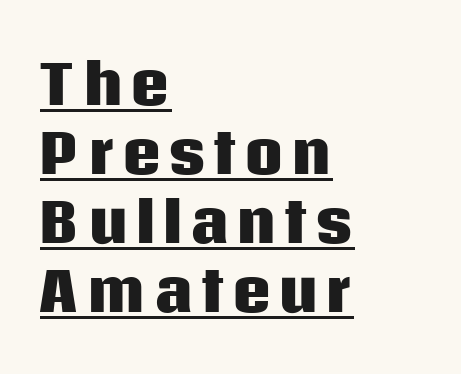
{"serif": "no", "italic": "no", "bold": "yes", "weight": "heavy", "width": "normal", "stroke_contrast": "low", "x_height": "large", "monospaced": "no", "underline": "yes", "align": "left", "line_spacing": "normal", "line_spacing_ratio": 1.28, "glyph_px": 54}
